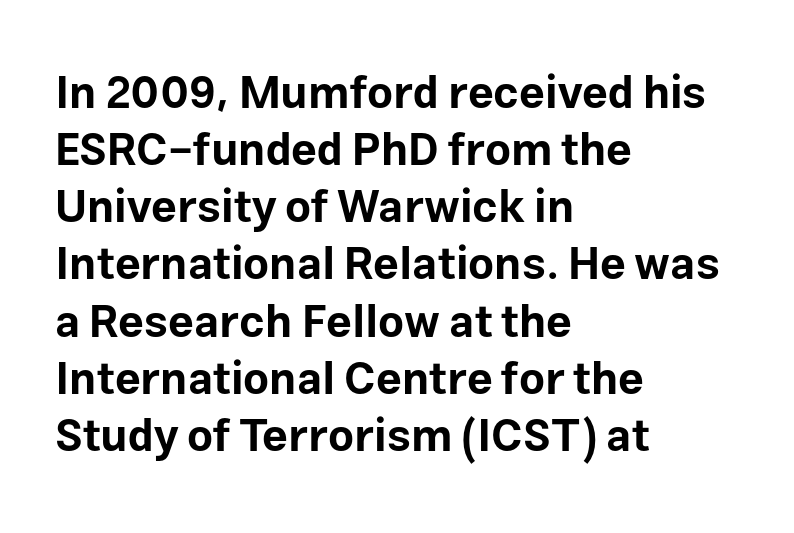
The image shows 45 px bold sans-serif type, upright; set left-aligned, normal line spacing (1.27x), normal letter spacing, not underlined; low stroke contrast and a medium x-height.
